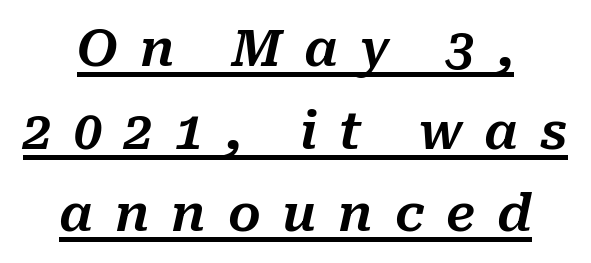
The lettering tilts uniformly, giving the passage an italic look. Underline: present. The face used here is rendered with a markedly widened letterfit. The letters advance in unequal steps, a hallmark of proportional type.
